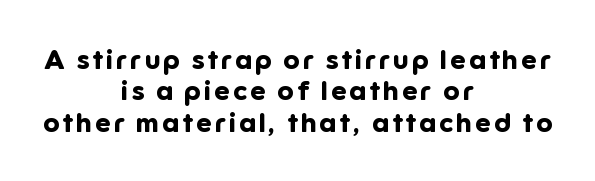
{"italic": "no", "bold": "yes", "underline": "no", "align": "center", "line_spacing_ratio": 1.16, "glyph_px": 27}
